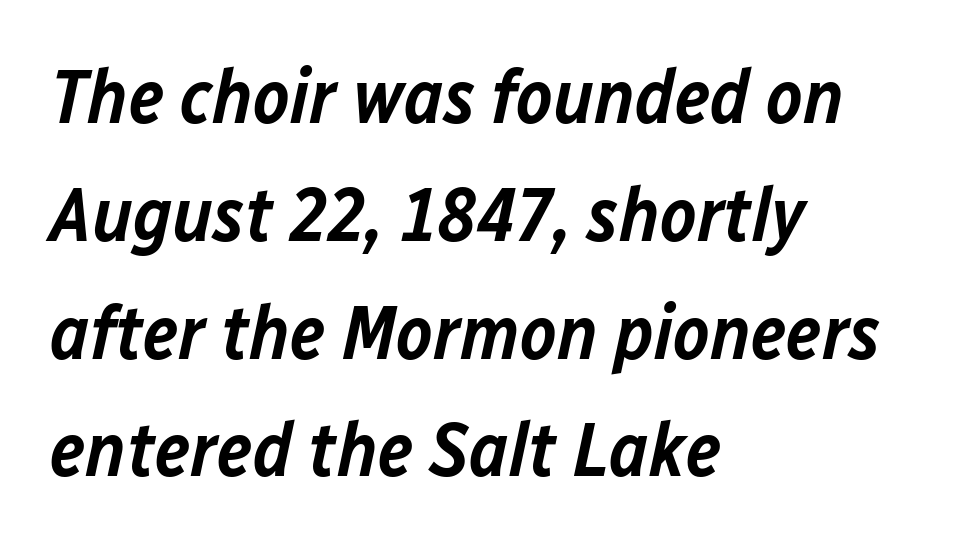
The image shows 77 px semibold type, italic (leaning right); set left-aligned, normal line spacing (1.53x), normal letter spacing, not underlined; low stroke contrast and a medium x-height.
